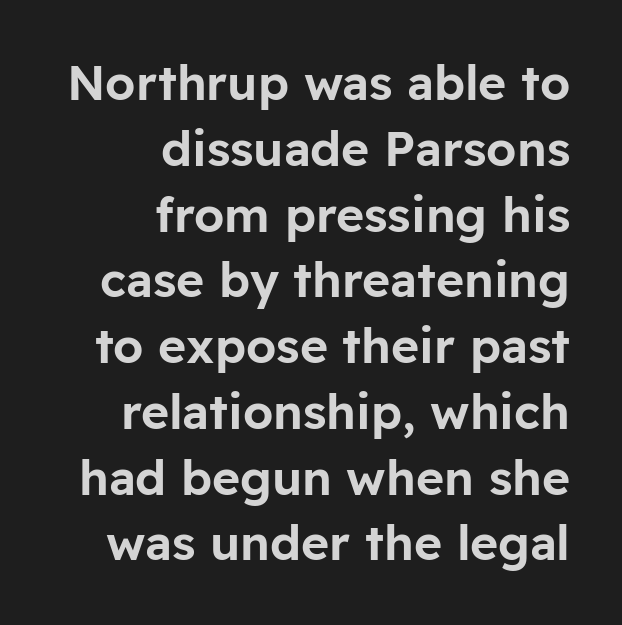
Q: Is the text italic (slanted)? A: No, it is upright.
Q: Is the typeface a serif or a sans-serif typeface? A: Sans-serif.
Q: Is the text underlined? A: No.
Q: How is the paragraph aligned? A: Right-aligned.
Q: Is the spacing between letters normal or unusually wide? A: Normal.
Q: Is the spacing between lines tight, normal or loose? A: Normal.
Q: Width (condensed, normal, or wide)? A: Normal.
Q: Stroke contrast? A: Low.
Q: x-height? A: Medium.
Q: Monospaced? A: No.
